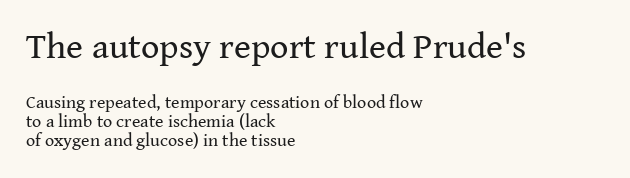
{"serif": "yes", "italic": "no", "bold": "no", "weight": "regular", "width": "normal", "stroke_contrast": "medium", "x_height": "medium", "monospaced": "no", "underline": "no", "align": "left", "line_spacing": "tight", "line_spacing_ratio": 1.04, "letter_spacing": "normal", "letter_spacing_em": 0.0, "larger_block": "first", "size_ratio": 2.0, "glyph_px": 36}
